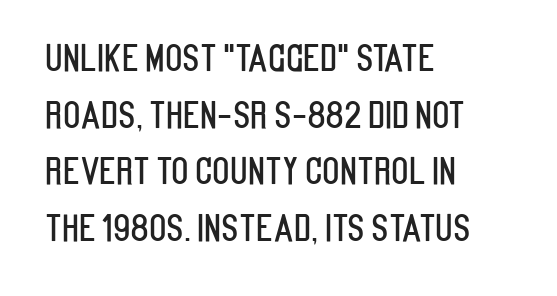
The image shows 36 px condensed sans-serif type, upright; set left-aligned, normal line spacing (1.57x), normal letter spacing, not underlined; low stroke contrast and a large x-height.
